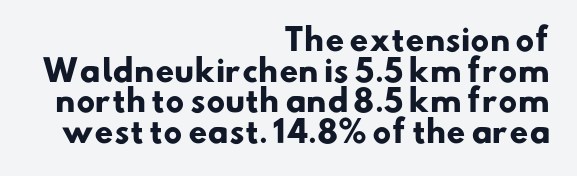
The image shows 30 px heavy sans-serif type; set right-aligned, tight line spacing (1.02x), normal letter spacing, not underlined; low stroke contrast and a small x-height.
